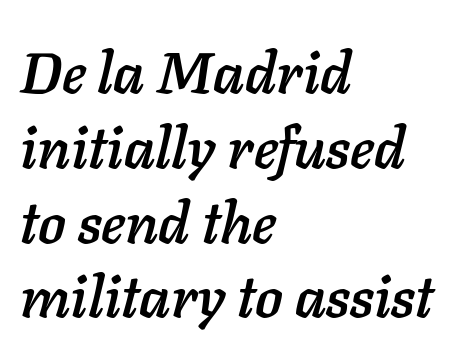
{"italic": "yes", "lean": "right", "slant_degrees": 11, "width": "normal", "stroke_contrast": "low", "x_height": "medium", "monospaced": "no", "underline": "no", "align": "left", "line_spacing": "normal", "line_spacing_ratio": 1.29, "letter_spacing": "normal", "letter_spacing_em": 0.0, "glyph_px": 58}
